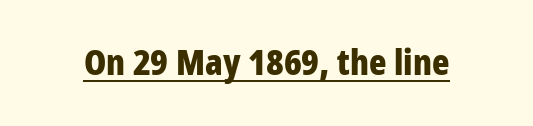
Character widths vary here, with narrow letters taking less room than wide ones. Heft: maximum for text — a bold. Is this a sans? Yes — the strokes have no serifs. Upright lettering throughout. The horizontal fit of the characters is conventional and even.
